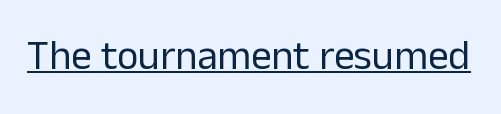
Q: Is the text bold? A: No.
Q: Is the text italic (slanted)? A: No, it is upright.
Q: Is the typeface a serif or a sans-serif typeface? A: Sans-serif.
Q: Is the text underlined? A: Yes.
Q: Is the spacing between letters normal or unusually wide? A: Normal.
Q: Width (condensed, normal, or wide)? A: Normal.
Q: Stroke contrast? A: Low.
Q: x-height? A: Medium.
Q: Monospaced? A: No.
